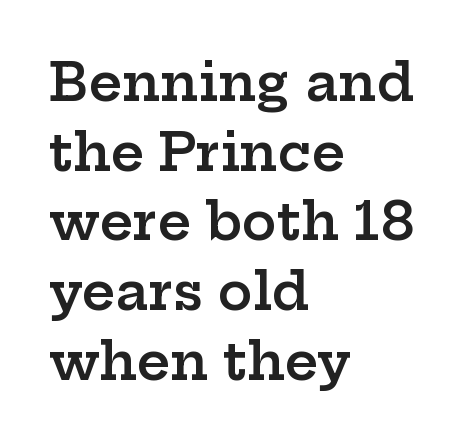
{"serif": "yes", "italic": "no", "bold": "semi", "weight": "semibold", "width": "wide", "stroke_contrast": "low", "x_height": "medium", "monospaced": "no", "underline": "no", "align": "left", "line_spacing": "normal", "line_spacing_ratio": 1.34, "letter_spacing": "normal", "letter_spacing_em": 0.0, "glyph_px": 52}
